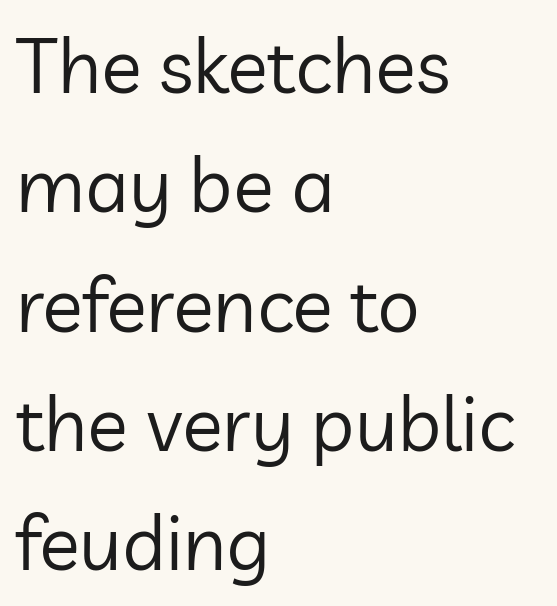
Leftover space on each line is placed entirely after the last word. The baseline area is clear. Compared with typical paragraphs, the rows here are spaced about the same. The line texture is even and compact thanks to regular tracking.
